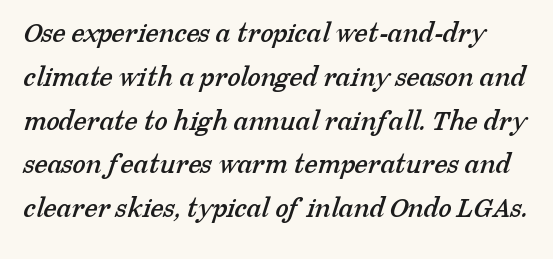
The face used here is proportionally spaced, like ordinary book or web type. Whoever set this chose a conventional vertical rhythm. Each word holds together tightly as a unit, with standard inter-letter gaps. You can tell from the footed stems that serif type was used. The zone under the glyphs is completely vacant.
